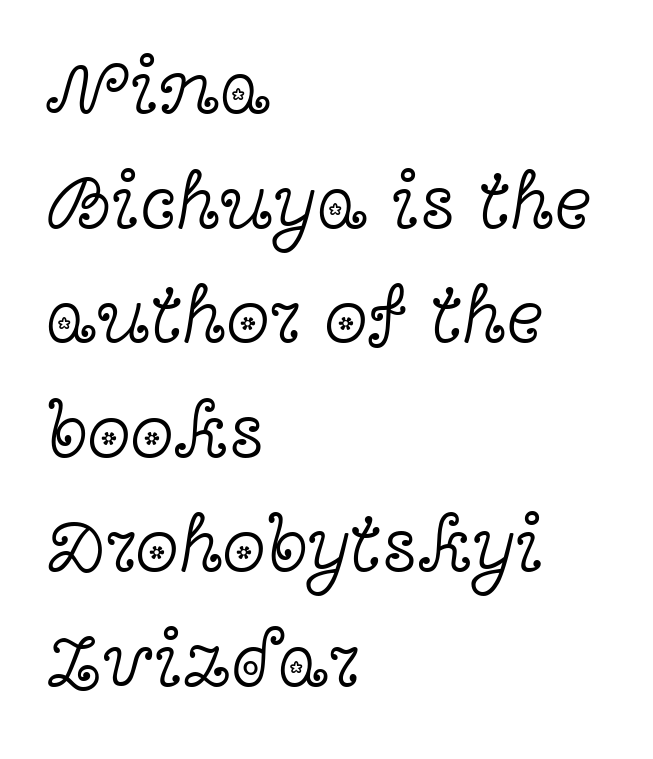
{"serif": "yes", "italic": "no", "bold": "no", "weight": "light", "width": "wide", "x_height": "medium", "monospaced": "no", "underline": "no", "align": "left", "line_spacing": "normal", "line_spacing_ratio": 1.45, "letter_spacing": "normal", "letter_spacing_em": 0.0, "glyph_px": 79}
